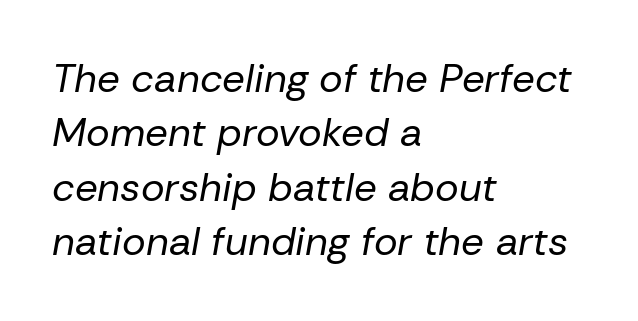
{"italic": "yes", "lean": "right", "slant_degrees": 10, "bold": "no", "weight": "regular", "width": "normal", "stroke_contrast": "low", "x_height": "medium", "monospaced": "no", "underline": "no", "align": "left", "line_spacing": "normal", "line_spacing_ratio": 1.36, "letter_spacing": "normal", "letter_spacing_em": 0.0, "glyph_px": 40}
